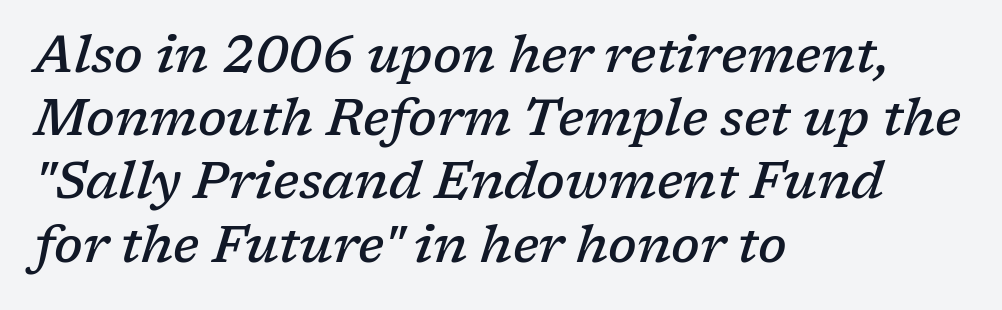
Q: Is the text bold? A: Semi-bold.
Q: Is the text italic (slanted)? A: Yes, it leans right by about 17 degrees.
Q: Is the typeface a serif or a sans-serif typeface? A: Serif.
Q: Is the text underlined? A: No.
Q: How is the paragraph aligned? A: Left-aligned.
Q: Is the spacing between letters normal or unusually wide? A: Normal.
Q: Width (condensed, normal, or wide)? A: Normal.
Q: Stroke contrast? A: Low.
Q: x-height? A: Medium.
Q: Monospaced? A: No.
